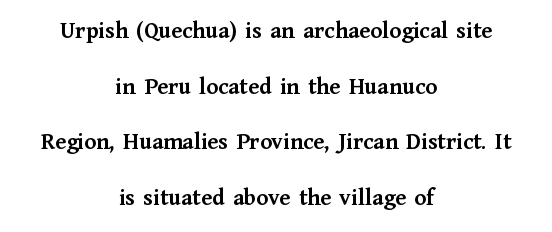
Q: Is the text bold? A: Yes.
Q: Is the text italic (slanted)? A: No, it is upright.
Q: Is the text underlined? A: No.
Q: How is the paragraph aligned? A: Centered.
Q: Is the spacing between letters normal or unusually wide? A: Normal.
Q: Is the spacing between lines tight, normal or loose? A: Loose.
